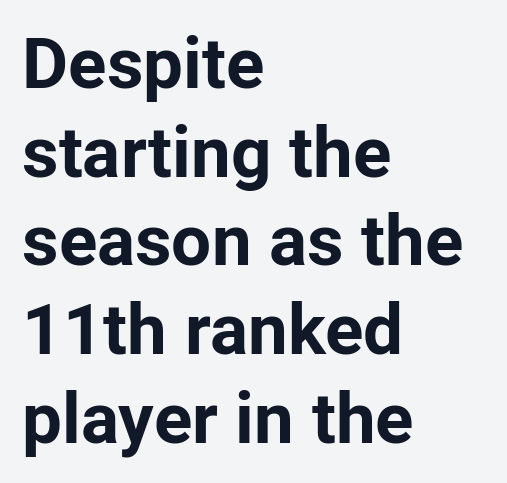
{"serif": "no", "italic": "no", "bold": "yes", "weight": "bold", "width": "normal", "stroke_contrast": "low", "x_height": "medium", "monospaced": "no", "underline": "no", "align": "left", "line_spacing": "normal", "line_spacing_ratio": 1.25, "letter_spacing": "normal", "letter_spacing_em": 0.0, "glyph_px": 71}
